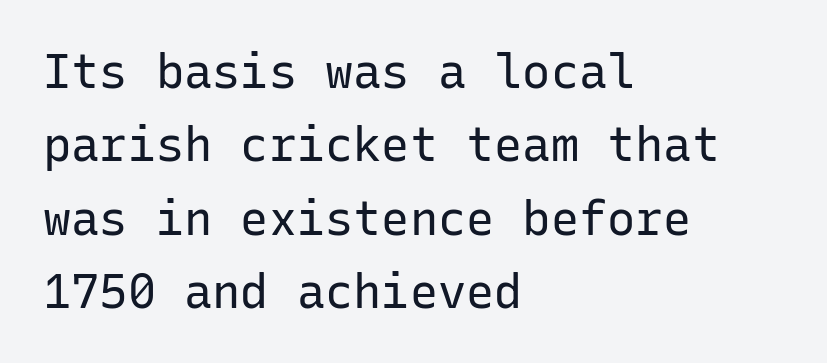
The image shows 47 px regular-weight sans-serif type, upright, monospaced; set left-aligned, normal line spacing (1.56x), normal letter spacing, not underlined; low stroke contrast and a medium x-height.
